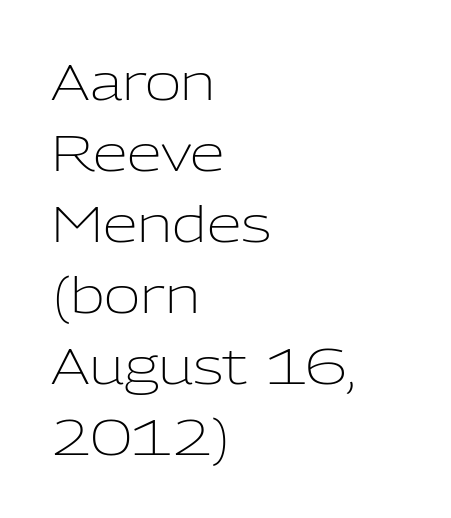
This rendering employs a face without finishing strokes, i.e., a sans-serif. Each letter keeps its own natural width here, so spacing adapts to shape. Stroke mass is kept to a normal reading level or below. Notice how the passage keeps a crisp vertical edge on the left only.
